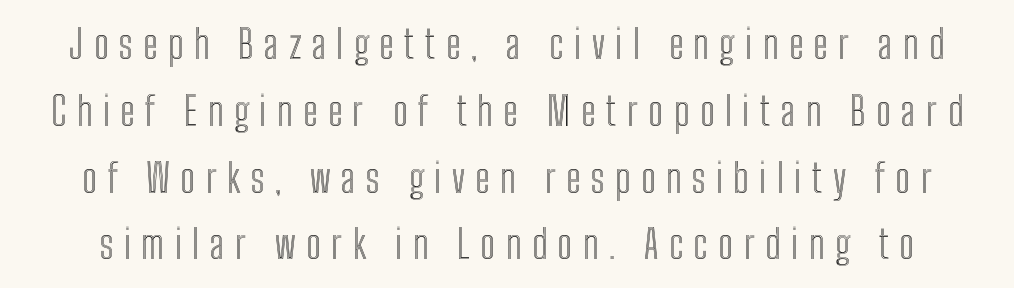
{"italic": "no", "width": "condensed", "x_height": "medium", "monospaced": "no", "underline": "no", "line_spacing": "normal", "line_spacing_ratio": 1.67, "letter_spacing": "wide", "letter_spacing_em": 0.26, "glyph_px": 40}
